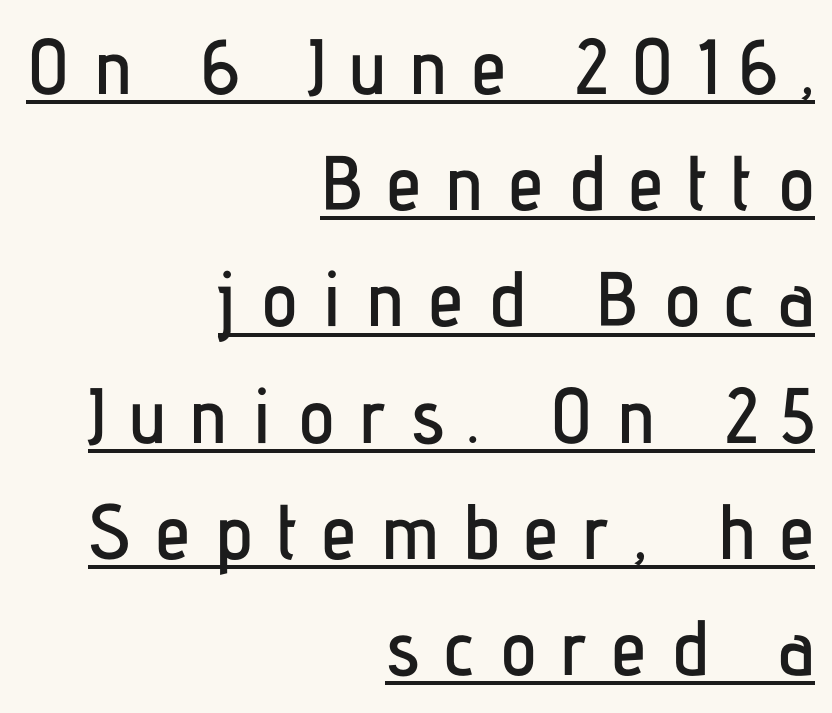
{"serif": "no", "italic": "no", "width": "condensed", "stroke_contrast": "low", "x_height": "medium", "monospaced": "no", "underline": "yes", "align": "right", "line_spacing": "normal", "line_spacing_ratio": 1.49, "letter_spacing": "wide", "letter_spacing_em": 0.31, "glyph_px": 78}
